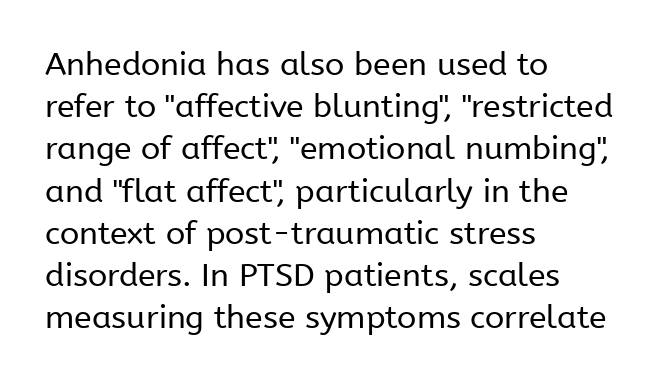
{"serif": "no", "italic": "no", "bold": "no", "weight": "regular", "width": "normal", "stroke_contrast": "low", "x_height": "medium", "monospaced": "no", "underline": "no", "align": "left", "line_spacing": "normal", "line_spacing_ratio": 1.32, "letter_spacing": "normal", "letter_spacing_em": 0.0, "glyph_px": 32}
